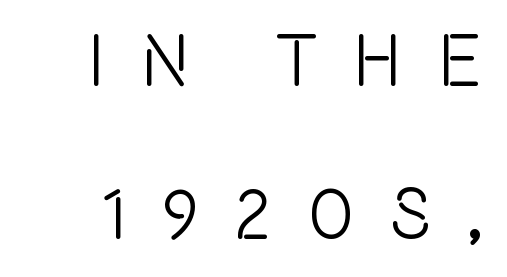
Any mark beneath the type? The region is blank. Grotesque or geometric, the face here clearly has no serifs. Honestly, the letter spacing is so wide it's the main thing you notice. Upright lettering throughout. These lines stand farther apart than default settings would place them. The passage shown is typed in a proportional face where columns would drift.
